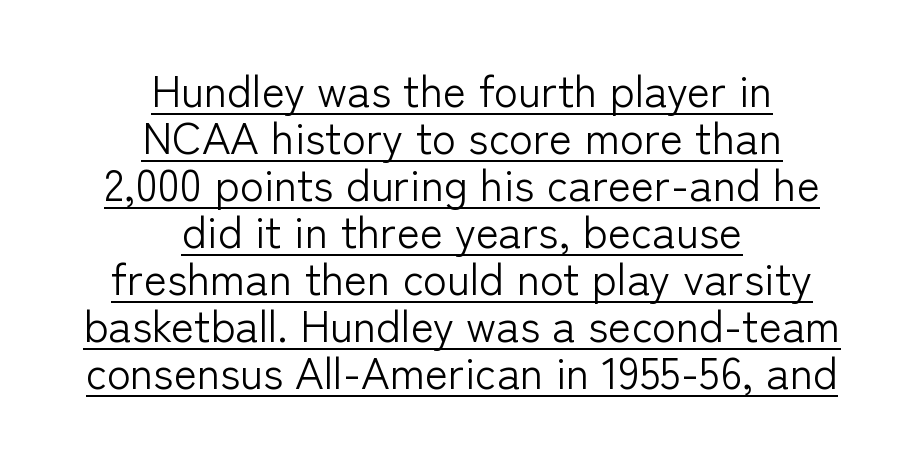
The image shows 44 px light sans-serif type, upright; set centered, tight line spacing (1.07x), normal letter spacing, underlined; low stroke contrast and a medium x-height.
